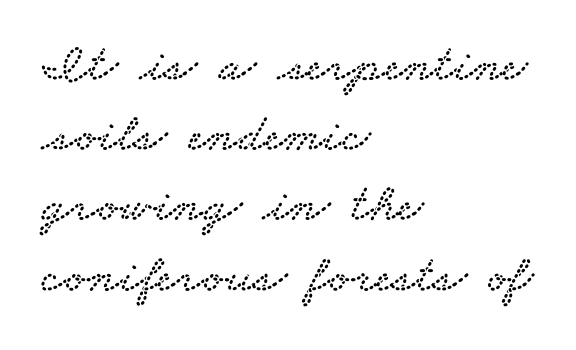
{"serif": "yes", "width": "wide", "stroke_contrast": "low", "x_height": "small", "monospaced": "no", "underline": "no", "align": "left", "line_spacing": "normal", "line_spacing_ratio": 1.3, "letter_spacing": "normal", "letter_spacing_em": 0.0, "glyph_px": 54}
